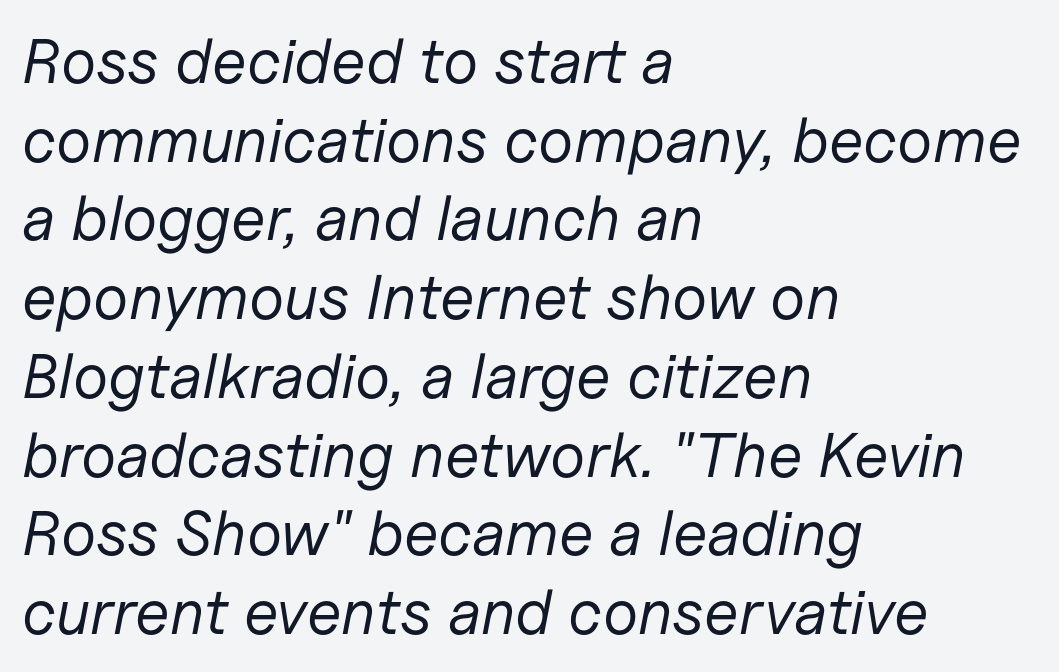
Q: Is the text bold? A: No.
Q: Is the text italic (slanted)? A: Yes, it leans right by about 11 degrees.
Q: Is the text underlined? A: No.
Q: How is the paragraph aligned? A: Left-aligned.
Q: Is the spacing between letters normal or unusually wide? A: Normal.
Q: Is the spacing between lines tight, normal or loose? A: Normal.
Q: Width (condensed, normal, or wide)? A: Normal.
Q: Stroke contrast? A: Low.
Q: x-height? A: Medium.
Q: Monospaced? A: No.
